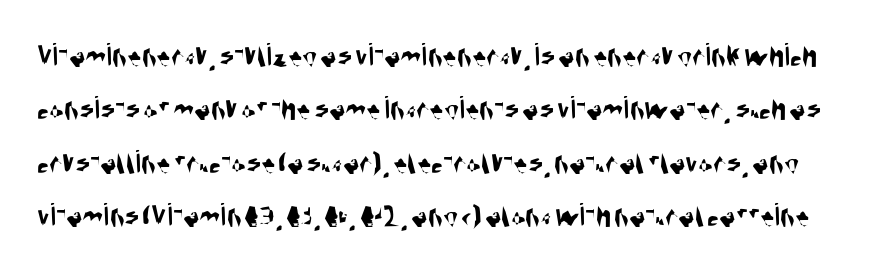
The image shows 34 px condensed sans-serif type; set normal line spacing (1.57x), normal letter spacing, not underlined; medium stroke contrast and a large x-height.
